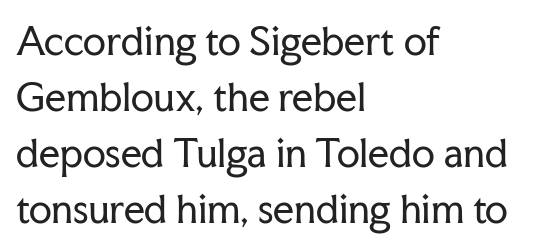
The image shows 37 px regular-weight serif type, upright; set left-aligned, normal line spacing (1.51x), normal letter spacing, not underlined; low stroke contrast and a medium x-height.
